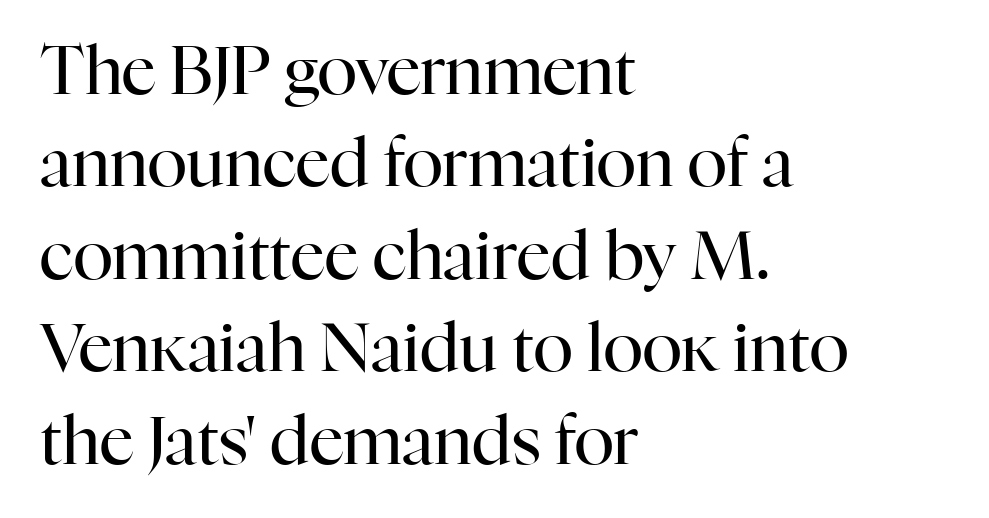
Q: Is the text bold? A: No.
Q: Is the text italic (slanted)? A: No, it is upright.
Q: Is the typeface a serif or a sans-serif typeface? A: Serif.
Q: Is the text underlined? A: No.
Q: How is the paragraph aligned? A: Left-aligned.
Q: Is the spacing between letters normal or unusually wide? A: Normal.
Q: Is the spacing between lines tight, normal or loose? A: Normal.
Q: Width (condensed, normal, or wide)? A: Normal.
Q: Stroke contrast? A: High.
Q: x-height? A: Medium.
Q: Monospaced? A: No.
